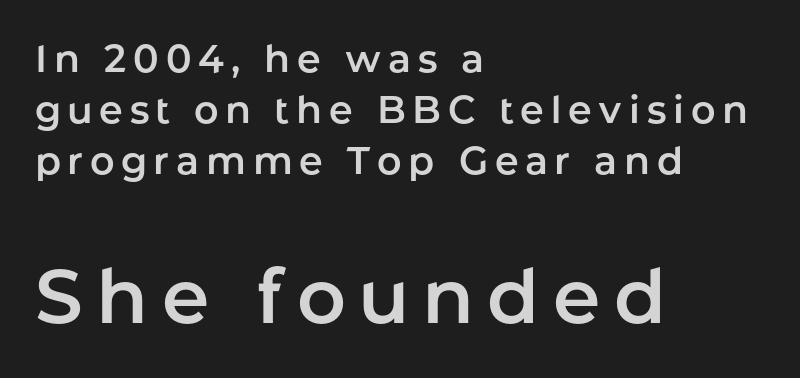
What kind of face is this? One without serifs — a sans. Typeset ragged right — the left edge is the straight one. The string is rendered with underlining switched off. A roman cut, with each character standing at attention.
